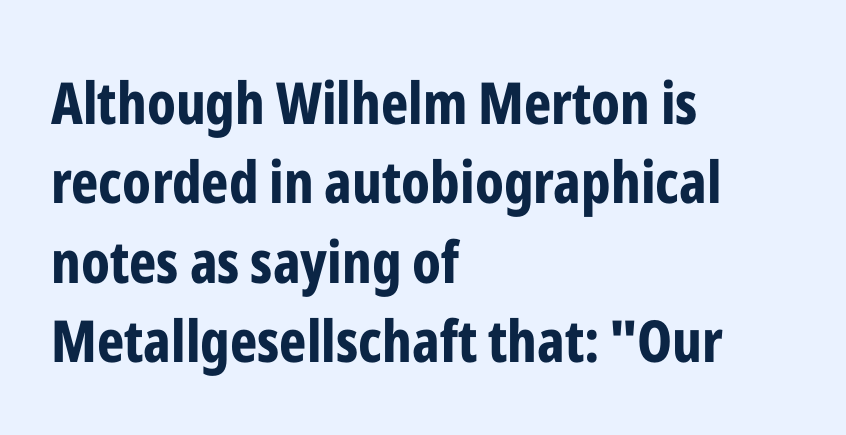
In terms of letterspacing, this is plain default setting. Weight: bold. Each letter keeps its own natural width here, so spacing adapts to shape. Reading down the block, your eye returns to a fixed left position each line. The type family on display is of the sans-serif kind. A clean baseline with only descenders dipping below it.
